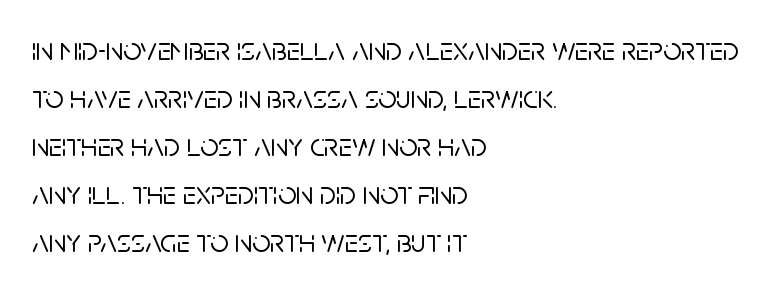
Q: Is the text italic (slanted)? A: No, it is upright.
Q: Is the typeface a serif or a sans-serif typeface? A: Sans-serif.
Q: Is the text underlined? A: No.
Q: How is the paragraph aligned? A: Left-aligned.
Q: Is the spacing between letters normal or unusually wide? A: Normal.
Q: Is the spacing between lines tight, normal or loose? A: Normal.
Q: Width (condensed, normal, or wide)? A: Normal.
Q: Stroke contrast? A: Low.
Q: x-height? A: Large.
Q: Monospaced? A: No.
